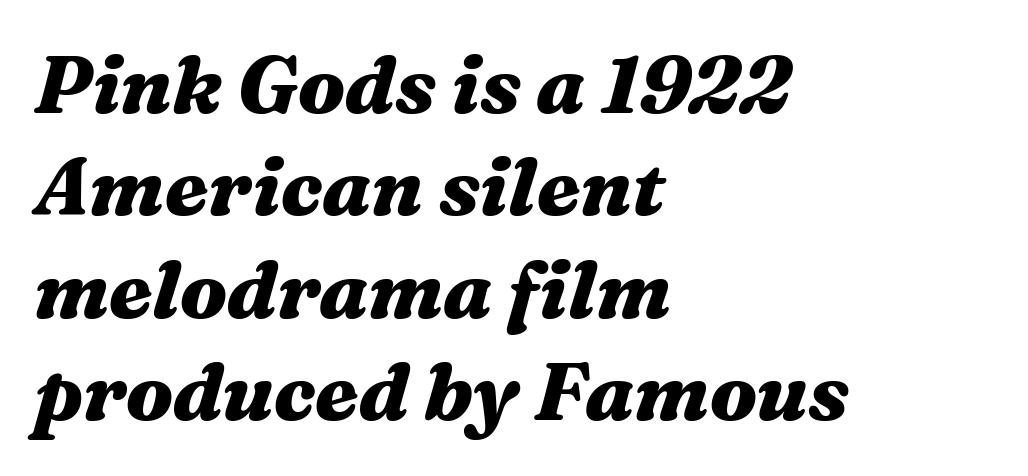
The image shows 80 px heavy, wide type, italic (leaning right); set left-aligned, normal line spacing (1.28x), normal letter spacing, not underlined; medium stroke contrast and a medium x-height.
